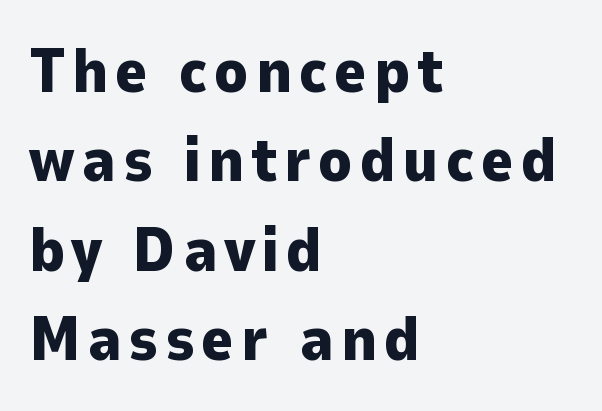
Q: Is the text bold? A: Yes.
Q: Is the text italic (slanted)? A: No, it is upright.
Q: Is the typeface a serif or a sans-serif typeface? A: Sans-serif.
Q: Is the text underlined? A: No.
Q: How is the paragraph aligned? A: Left-aligned.
Q: Is the spacing between lines tight, normal or loose? A: Normal.
Q: Width (condensed, normal, or wide)? A: Normal.
Q: Stroke contrast? A: Low.
Q: x-height? A: Medium.
Q: Monospaced? A: No.
